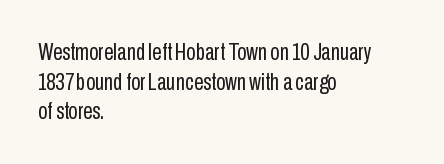
The image shows 24 px text type, upright; set left-aligned, line spacing 1.23x, normal letter spacing, not underlined.
